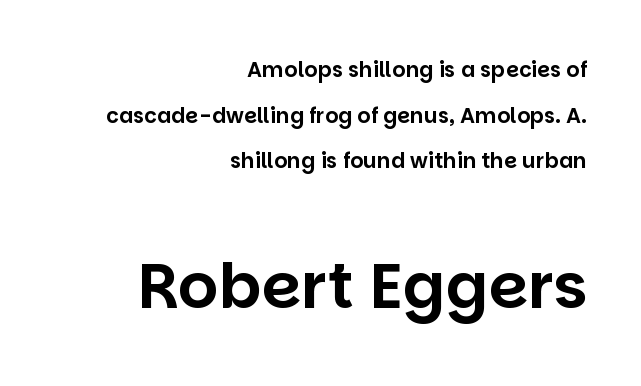
Q: Is the text italic (slanted)? A: No, it is upright.
Q: Is the typeface a serif or a sans-serif typeface? A: Sans-serif.
Q: Is the text underlined? A: No.
Q: How is the paragraph aligned? A: Right-aligned.
Q: Is the spacing between letters normal or unusually wide? A: Normal.
Q: Is the spacing between lines tight, normal or loose? A: Loose.
Q: Which block of text is set in a larger size, the first (top) or the second (bottom)? A: The second (bottom) one.
Q: Width (condensed, normal, or wide)? A: Normal.
Q: Stroke contrast? A: Low.
Q: x-height? A: Large.
Q: Monospaced? A: No.
